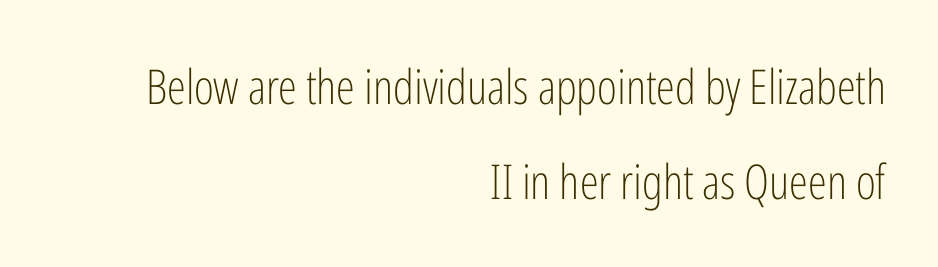
Summary of weight: not heavy and not bold. Observe the absence of serifs on each vertical stroke in this sample. Vertical strokes here are truly vertical. Visually the block forms a straight wall on the right and a jagged coastline on the left.
